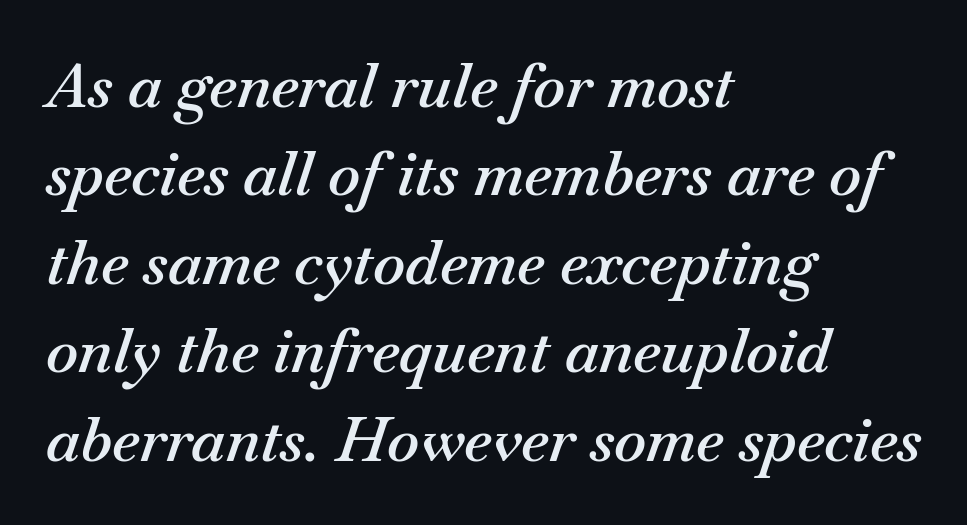
The image shows 61 px semibold type, italic (leaning right); set left-aligned, normal line spacing (1.45x), normal letter spacing, not underlined; medium stroke contrast and a small x-height.
